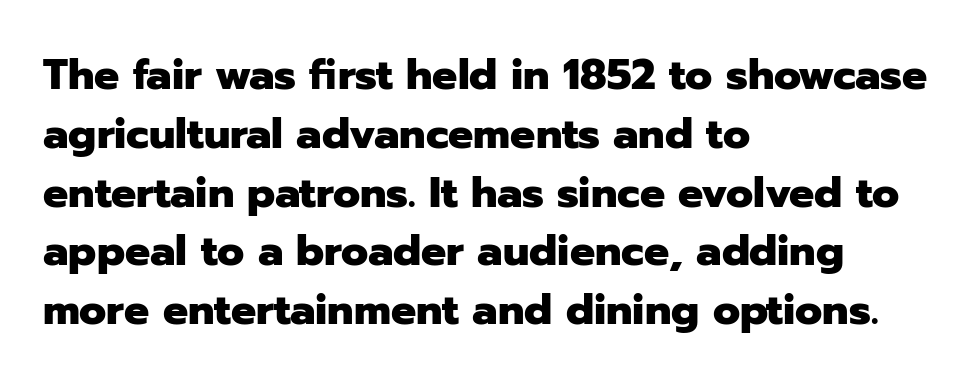
The image shows 42 px heavy sans-serif type, upright; set left-aligned, normal line spacing (1.4x), normal letter spacing, not underlined; low stroke contrast and a medium x-height.
